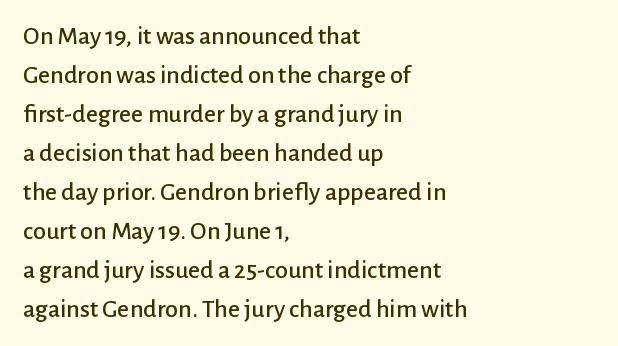
The compositor pushed each line to the left boundary. Every stem runs plumb, perpendicular to the baseline. This sample keeps an unexceptional amount of space between lines. Here the glyphs are tracked normally, forming tight word shapes. Descender tails drop into unmarked territory.
